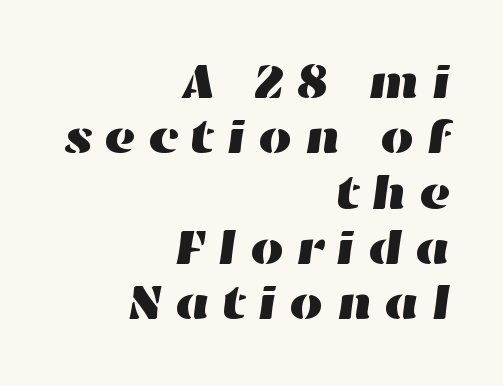
Tracking value appears strongly positive — letters spread wide. Leading is clearly below the norm, producing a dense column. The face used here is proportionally spaced, like ordinary book or web type. The paragraph has a hard right edge and a soft left edge. Decoration check: the copy has no underline.
